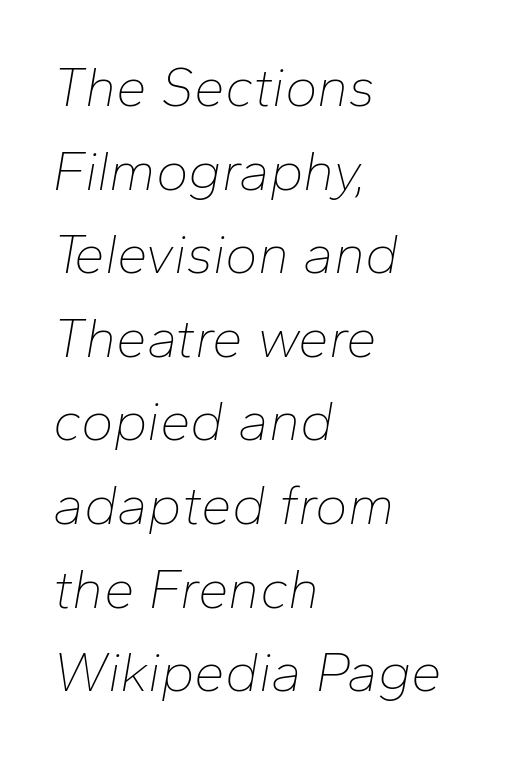
Q: Is the text bold? A: No.
Q: Is the text italic (slanted)? A: Yes, it leans right by about 10 degrees.
Q: Is the text underlined? A: No.
Q: How is the paragraph aligned? A: Left-aligned.
Q: Is the spacing between letters normal or unusually wide? A: Normal.
Q: Is the spacing between lines tight, normal or loose? A: Normal.
Q: Width (condensed, normal, or wide)? A: Normal.
Q: Stroke contrast? A: Low.
Q: x-height? A: Medium.
Q: Monospaced? A: No.
